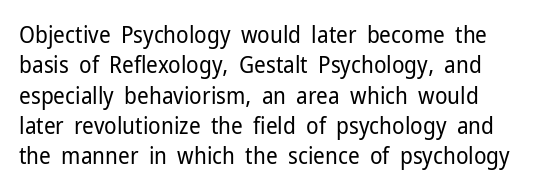
The image shows 23 px text type, upright; set normal line spacing (1.32x), normal letter spacing, not underlined.
